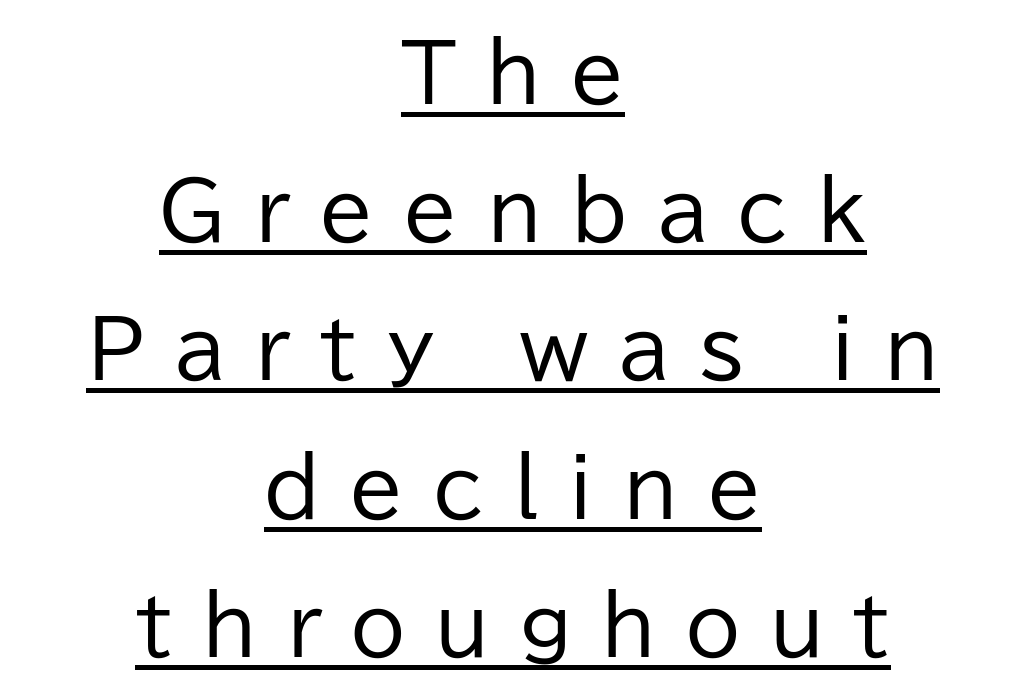
The image shows 79 px regular-weight sans-serif type, upright; set centered, line spacing 1.75x, unusually wide letter spacing (+0.37 em), underlined; low stroke contrast and a medium x-height.
